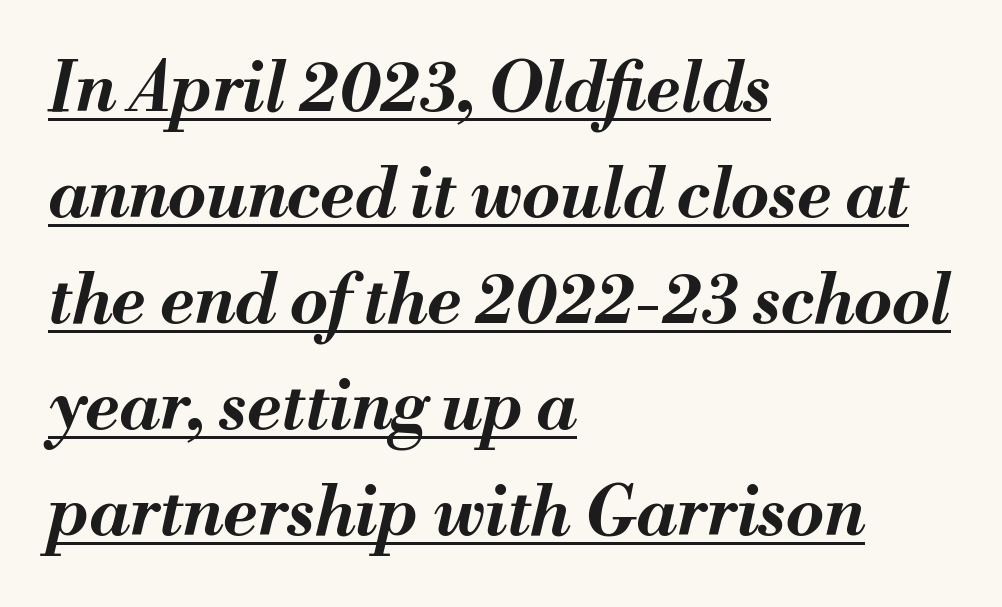
{"italic": "yes", "lean": "right", "slant_degrees": 13, "bold": "yes", "weight": "bold", "width": "normal", "stroke_contrast": "medium", "x_height": "small", "monospaced": "no", "underline": "yes", "align": "left", "line_spacing": "normal", "line_spacing_ratio": 1.56, "letter_spacing": "normal", "letter_spacing_em": 0.0, "glyph_px": 68}
